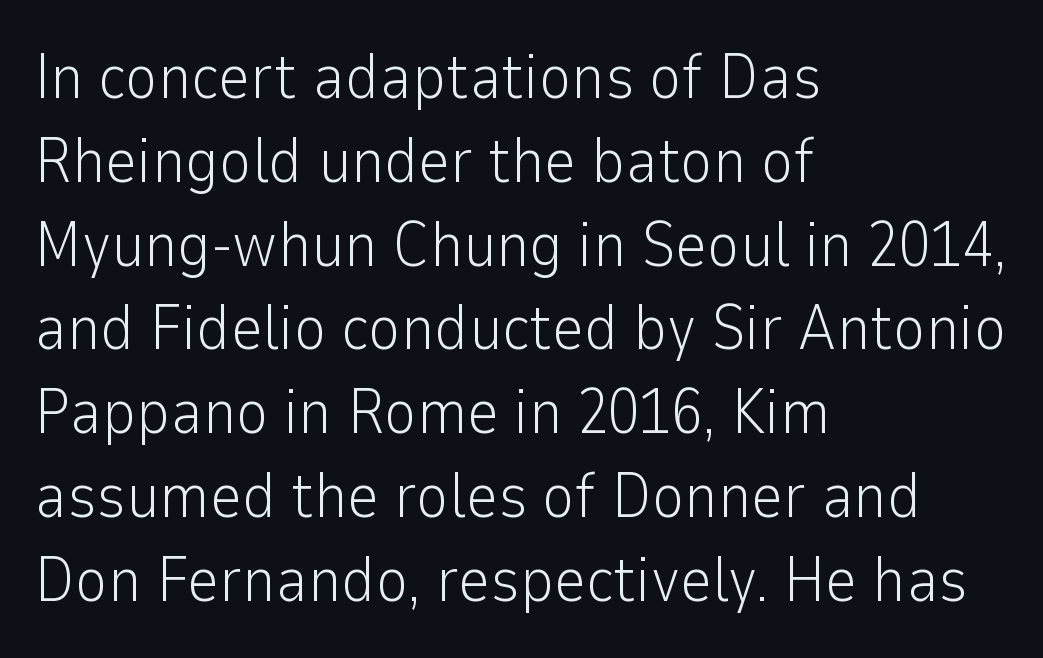
The image shows 63 px light sans-serif type, upright; set left-aligned, normal line spacing (1.33x), normal letter spacing, not underlined; low stroke contrast and a medium x-height.
